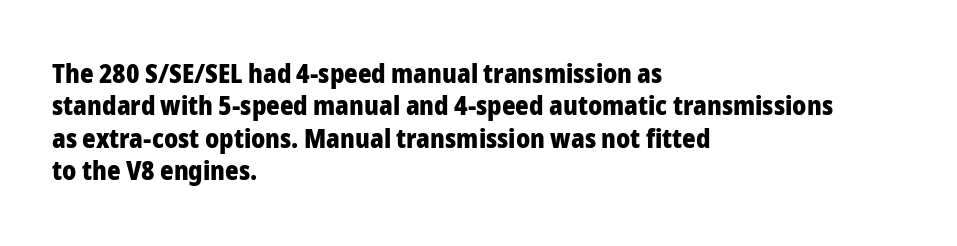
{"italic": "no", "bold": "yes", "underline": "no", "align": "left", "line_spacing": "normal", "line_spacing_ratio": 1.25, "letter_spacing": "normal", "letter_spacing_em": 0.0, "glyph_px": 26}
